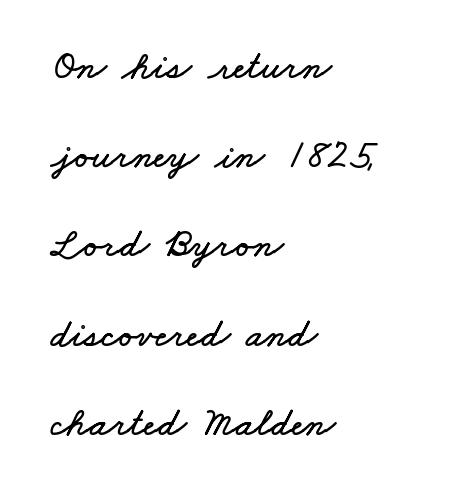
Q: Is the text underlined? A: No.
Q: How is the paragraph aligned? A: Left-aligned.
Q: Is the spacing between letters normal or unusually wide? A: Normal.
Q: Is the spacing between lines tight, normal or loose? A: Loose.
Q: Width (condensed, normal, or wide)? A: Wide.
Q: Stroke contrast? A: Low.
Q: x-height? A: Small.
Q: Monospaced? A: No.
